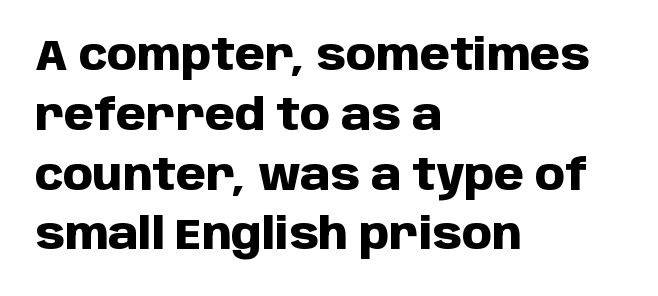
Q: Is the text bold? A: Yes.
Q: Is the text italic (slanted)? A: No, it is upright.
Q: Is the typeface a serif or a sans-serif typeface? A: Sans-serif.
Q: Is the text underlined? A: No.
Q: How is the paragraph aligned? A: Left-aligned.
Q: Is the spacing between letters normal or unusually wide? A: Normal.
Q: Is the spacing between lines tight, normal or loose? A: Normal.
Q: Width (condensed, normal, or wide)? A: Normal.
Q: Stroke contrast? A: Low.
Q: x-height? A: Large.
Q: Monospaced? A: No.
